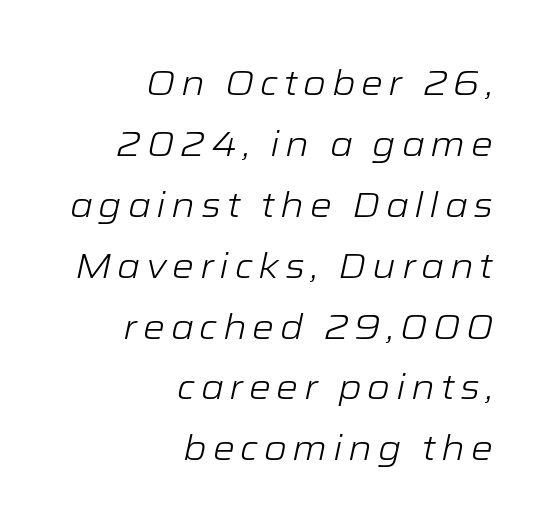
Q: Is the text bold? A: No.
Q: Is the text italic (slanted)? A: Yes, it leans right by about 12 degrees.
Q: Is the text underlined? A: No.
Q: How is the paragraph aligned? A: Right-aligned.
Q: Width (condensed, normal, or wide)? A: Wide.
Q: Stroke contrast? A: Low.
Q: x-height? A: Medium.
Q: Monospaced? A: No.
